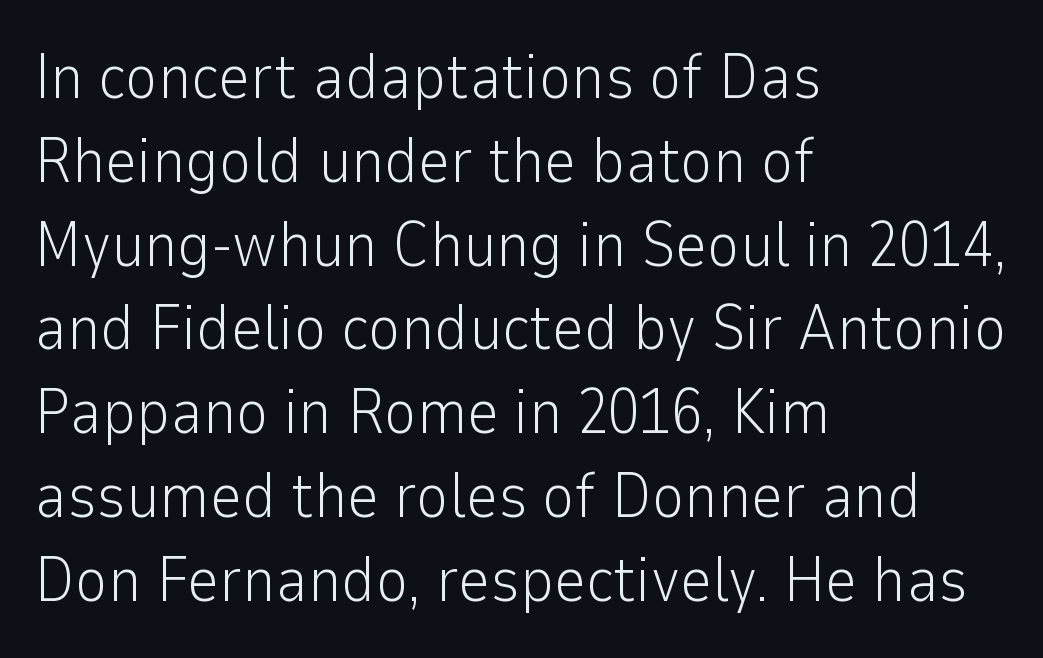
These lines are set flush left with a ragged right edge. Underline: absent. Standard letterfit; no display-style spreading of the glyphs. The face used here is a sans, in the tradition of grotesques and geometrics.
